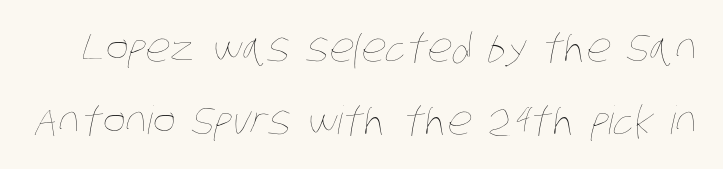
Q: Is the text bold? A: No.
Q: Is the text underlined? A: No.
Q: Is the spacing between letters normal or unusually wide? A: Normal.
Q: Width (condensed, normal, or wide)? A: Condensed.
Q: Stroke contrast? A: Low.
Q: x-height? A: Large.
Q: Monospaced? A: No.
